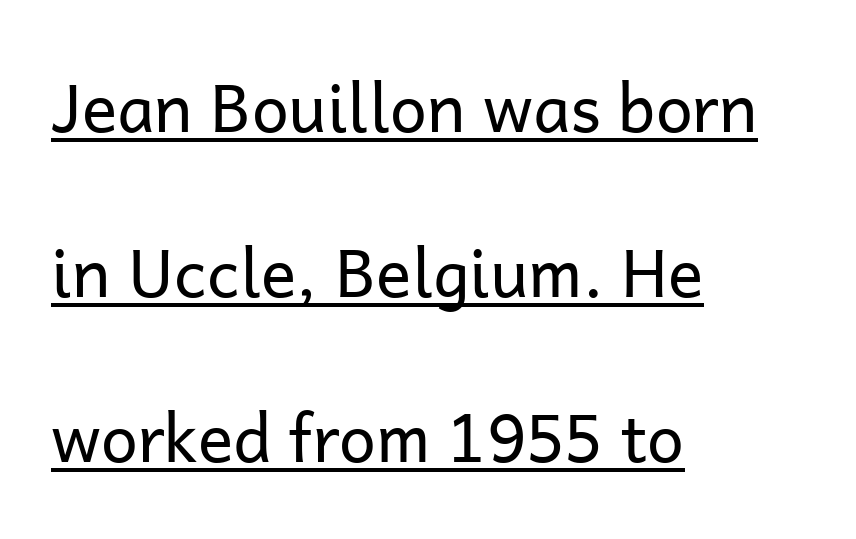
The image shows 66 px regular-weight sans-serif type, upright; set left-aligned, loose line spacing (2.5x), normal letter spacing, underlined; low stroke contrast and a medium x-height.
